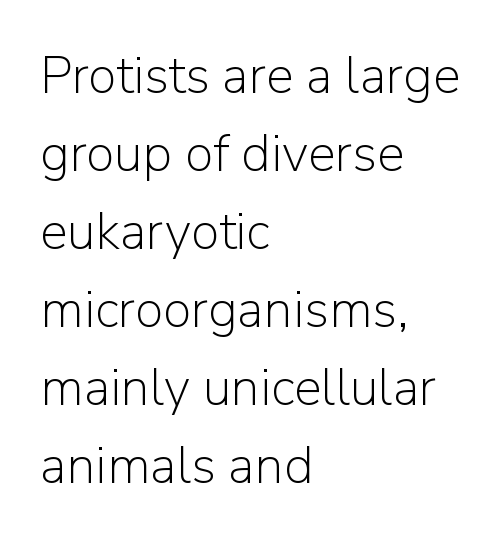
Q: Is the text bold? A: No.
Q: Is the text italic (slanted)? A: No, it is upright.
Q: Is the typeface a serif or a sans-serif typeface? A: Sans-serif.
Q: Is the text underlined? A: No.
Q: How is the paragraph aligned? A: Left-aligned.
Q: Is the spacing between letters normal or unusually wide? A: Normal.
Q: Is the spacing between lines tight, normal or loose? A: Normal.
Q: Width (condensed, normal, or wide)? A: Normal.
Q: Stroke contrast? A: Low.
Q: x-height? A: Medium.
Q: Monospaced? A: No.
